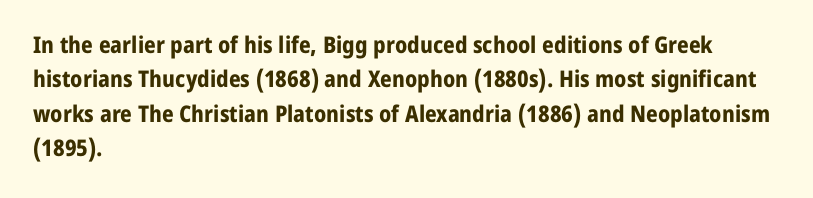
{"italic": "no", "bold": "yes", "underline": "no", "align": "left", "line_spacing": "normal", "line_spacing_ratio": 1.49, "letter_spacing": "normal", "letter_spacing_em": 0.0, "glyph_px": 23}
